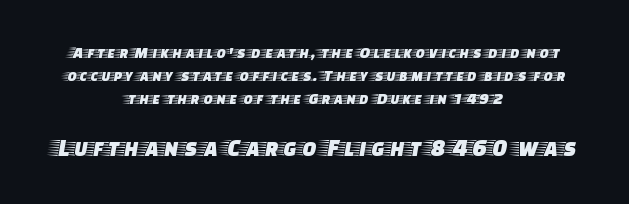
The image shows 26 px text type; set centered, normal line spacing (1.36x), normal letter spacing, not underlined; the second (bottom) block is 1.53x larger.
